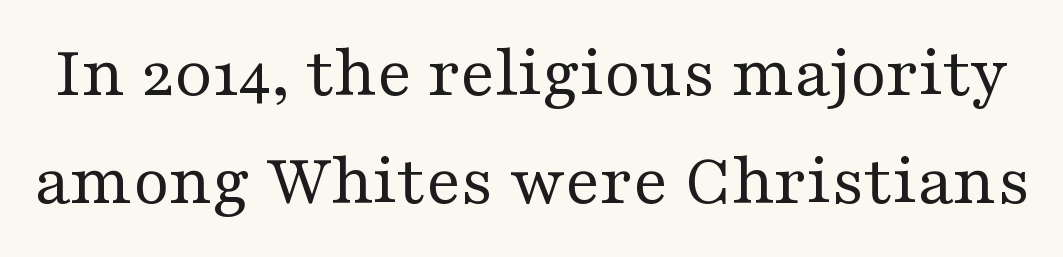
It's the straight-up-and-down kind of type. You could not count columns in this text — the font is proportionally spaced. The area under the type is left untouched. Leading: standard. The passage shown is typeset with a serif family. Letter spacing: default.
